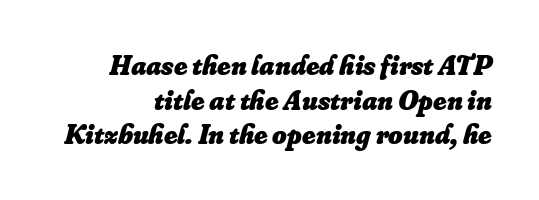
{"italic": "yes", "lean": "right", "slant_degrees": 16, "bold": "yes", "weight": "heavy", "width": "normal", "stroke_contrast": "low", "x_height": "small", "monospaced": "no", "underline": "no", "align": "right", "line_spacing_ratio": 1.24, "letter_spacing": "normal", "letter_spacing_em": 0.0, "glyph_px": 28}
